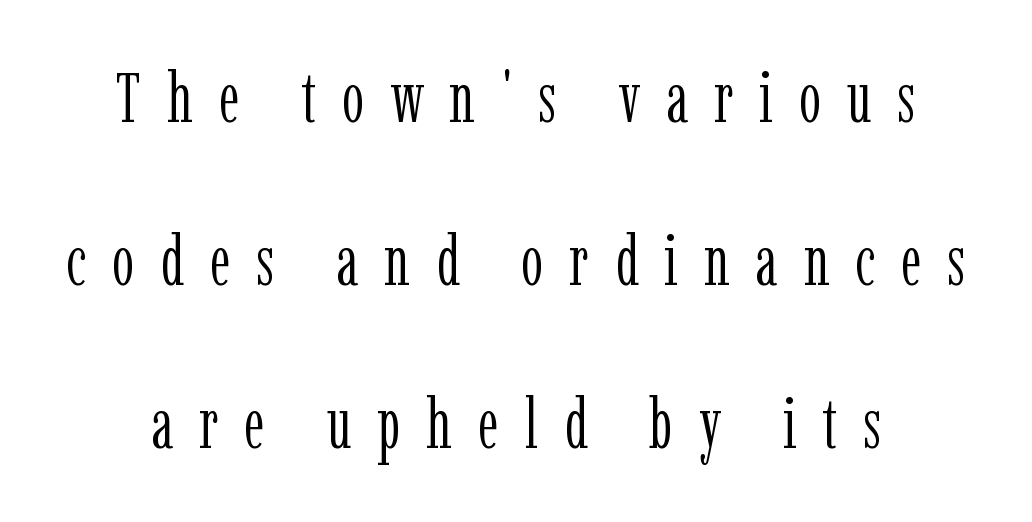
Compared with a typical body face, this is equally light or lighter still. This block would shrink considerably if given ordinary leading; it's expanded now. Nobody drew a line under any word here. Spacing verdict: proportional, widths tailored to each character.
